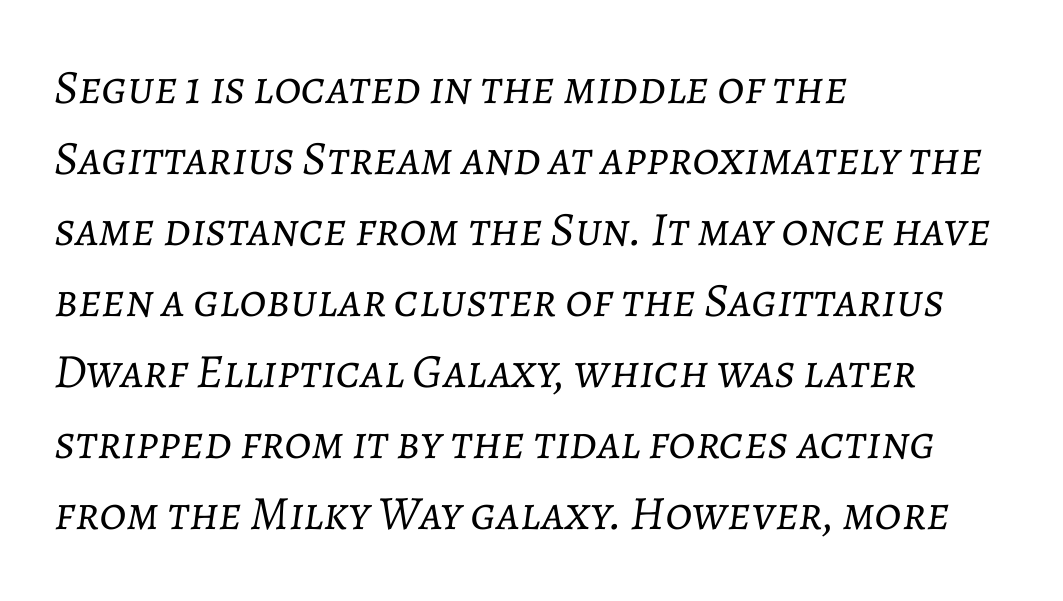
{"italic": "yes", "lean": "right", "slant_degrees": 7, "bold": "no", "weight": "light", "width": "normal", "stroke_contrast": "low", "x_height": "medium", "monospaced": "no", "underline": "no", "align": "left", "line_spacing": "normal", "line_spacing_ratio": 1.48, "letter_spacing": "normal", "letter_spacing_em": 0.0, "glyph_px": 48}
